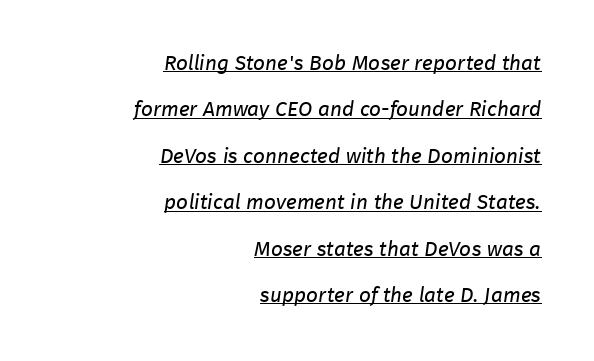
{"bold": "no", "underline": "yes", "align": "right", "line_spacing": "loose", "line_spacing_ratio": 2.21, "letter_spacing": "normal", "letter_spacing_em": 0.0, "glyph_px": 21}
